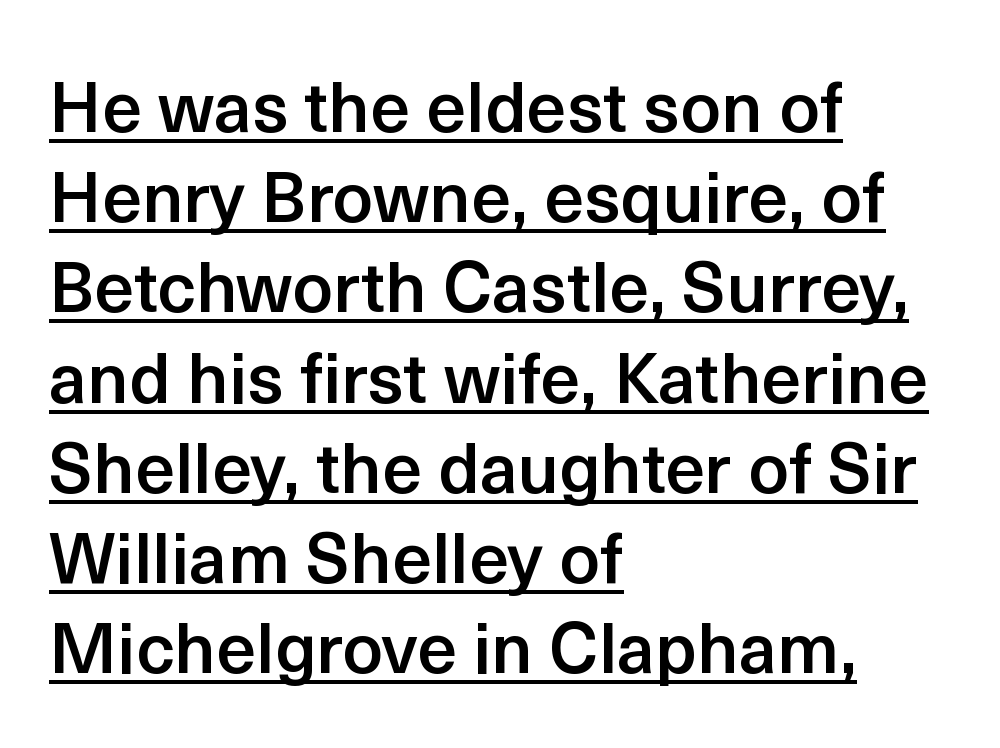
Its strokes are somewhat broadened, the hallmark of semibold type. Honestly, the row spacing looks completely unremarkable. The compositor pushed each line to the left boundary. Look at the tracking — it's just the regular setting, nothing added. Looks like regular typesetting: each glyph gets only the width it needs. Every character sits straight up, as roman type does.
